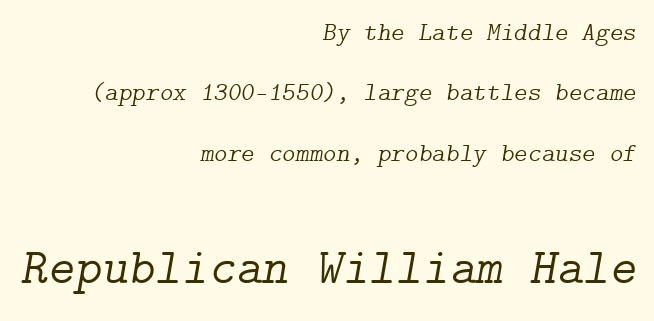
The image shows 51 px light serif type, italic (leaning right); set right-aligned, loose line spacing (2.32x), normal letter spacing, not underlined; the second (bottom) block is 1.96x larger; low stroke contrast and a medium x-height.
